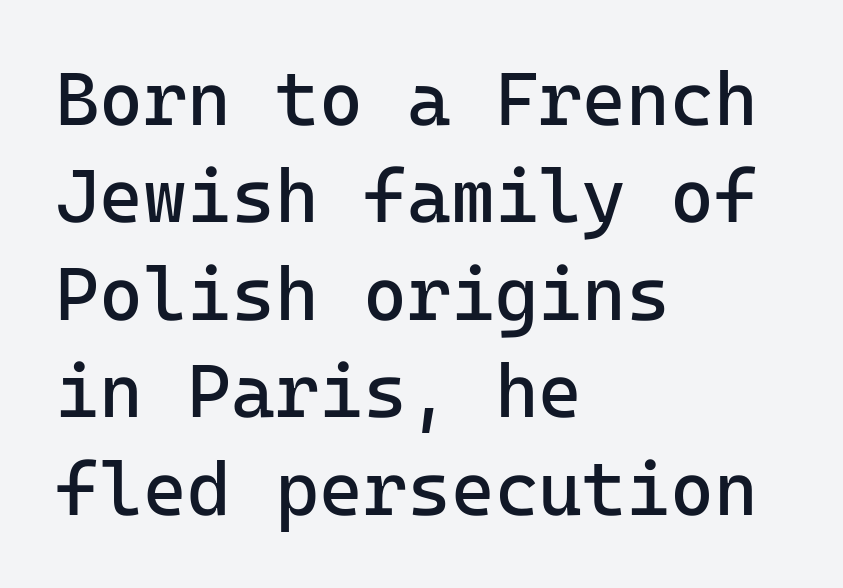
In terms of posture, this sample is upright. This rendering features lettering with no underline. This sample keeps an unexceptional amount of space between lines. No extra ink here — the face is not bold. Short and long lines alike share a common starting point at left.
